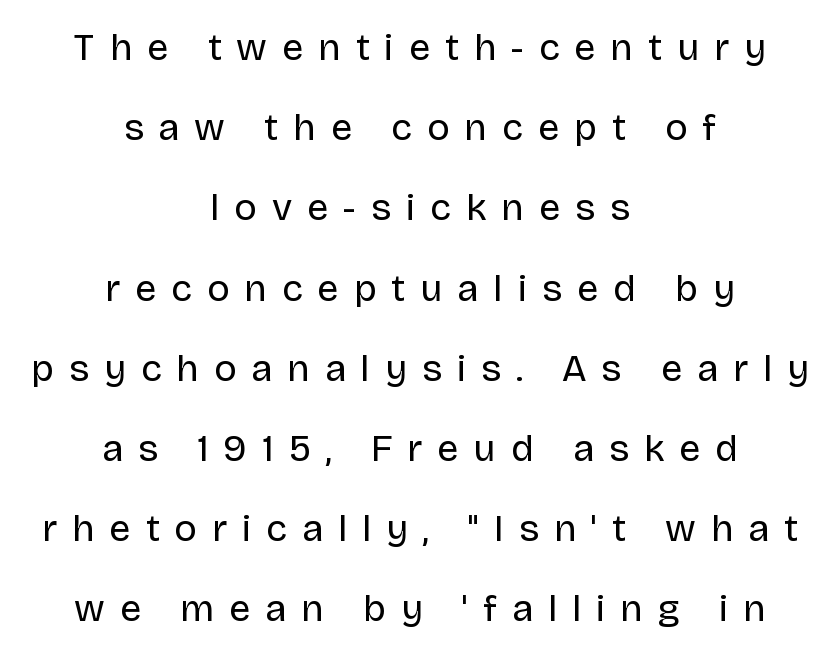
The image shows 38 px regular-weight sans-serif type, upright; set centered, loose line spacing (2.11x), unusually wide letter spacing (+0.39 em), not underlined; low stroke contrast and a large x-height.
